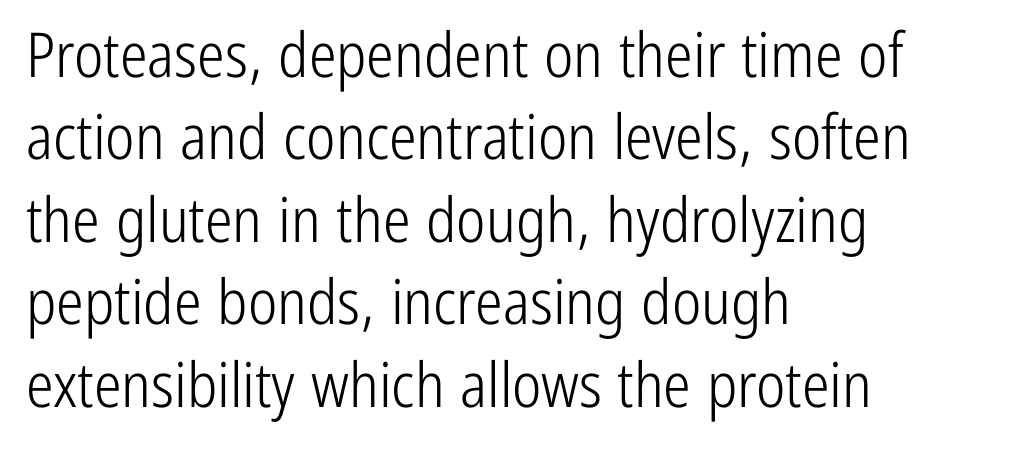
{"serif": "no", "italic": "no", "bold": "no", "weight": "light", "width": "condensed", "stroke_contrast": "low", "x_height": "medium", "monospaced": "no", "underline": "no", "align": "left", "line_spacing": "normal", "line_spacing_ratio": 1.33, "letter_spacing": "normal", "letter_spacing_em": 0.0, "glyph_px": 62}
